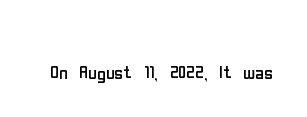
{"italic": "no", "bold": "no", "underline": "no", "letter_spacing": "normal", "letter_spacing_em": 0.0, "glyph_px": 24}
